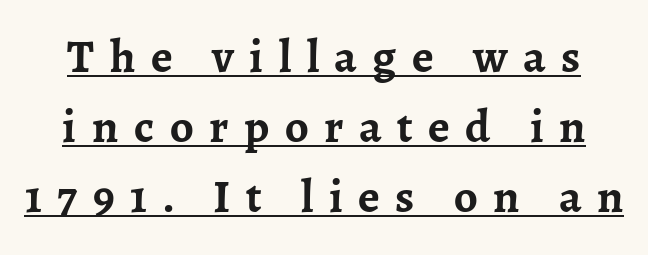
{"serif": "yes", "italic": "no", "bold": "yes", "weight": "semibold", "width": "normal", "stroke_contrast": "low", "x_height": "medium", "monospaced": "no", "underline": "yes", "line_spacing": "normal", "line_spacing_ratio": 1.49, "letter_spacing": "wide", "letter_spacing_em": 0.33, "glyph_px": 47}
